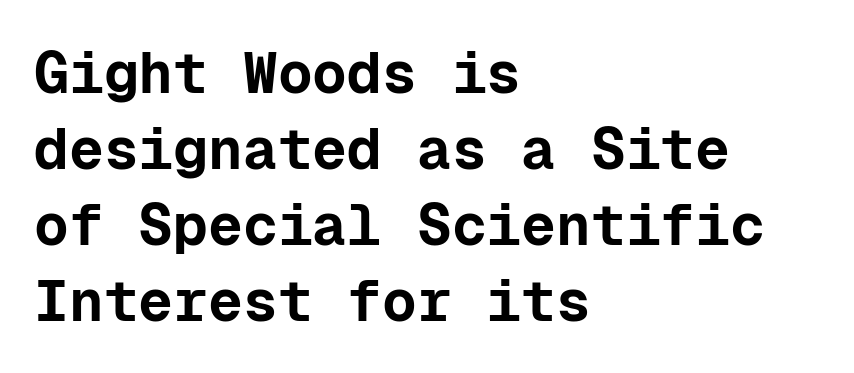
The image shows 58 px bold sans-serif type, upright, monospaced; set left-aligned, normal line spacing (1.31x), normal letter spacing, not underlined; low stroke contrast and a medium x-height.
